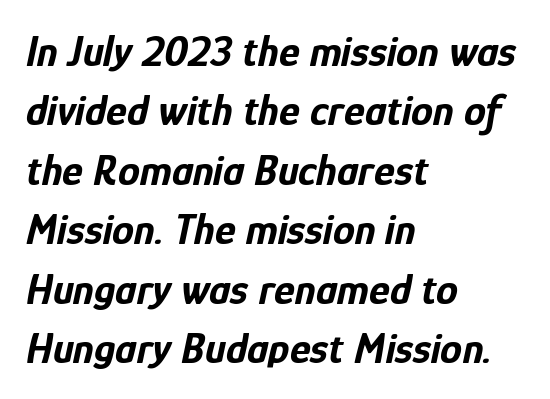
The image shows 44 px bold, condensed type, italic (leaning right); set left-aligned, normal line spacing (1.35x), normal letter spacing, not underlined; low stroke contrast and a medium x-height.
